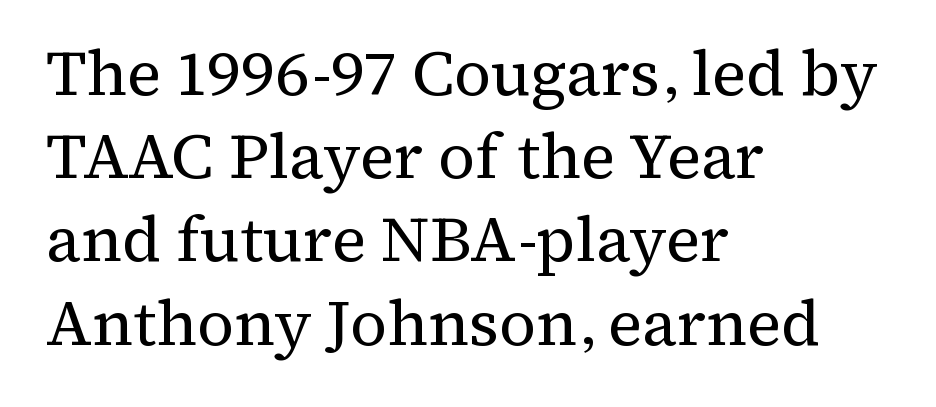
Q: Is the text bold? A: No.
Q: Is the text italic (slanted)? A: No, it is upright.
Q: Is the typeface a serif or a sans-serif typeface? A: Serif.
Q: Is the text underlined? A: No.
Q: How is the paragraph aligned? A: Left-aligned.
Q: Is the spacing between letters normal or unusually wide? A: Normal.
Q: Is the spacing between lines tight, normal or loose? A: Normal.
Q: Width (condensed, normal, or wide)? A: Normal.
Q: Stroke contrast? A: Medium.
Q: x-height? A: Medium.
Q: Monospaced? A: No.
